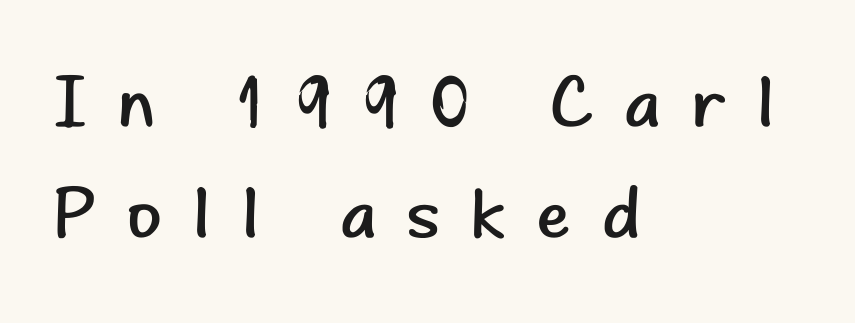
{"serif": "no", "italic": "no", "bold": "no", "weight": "regular", "width": "normal", "stroke_contrast": "low", "x_height": "small", "monospaced": "no", "underline": "no", "align": "left", "line_spacing": "normal", "line_spacing_ratio": 1.56, "letter_spacing": "wide", "letter_spacing_em": 0.44, "glyph_px": 71}
